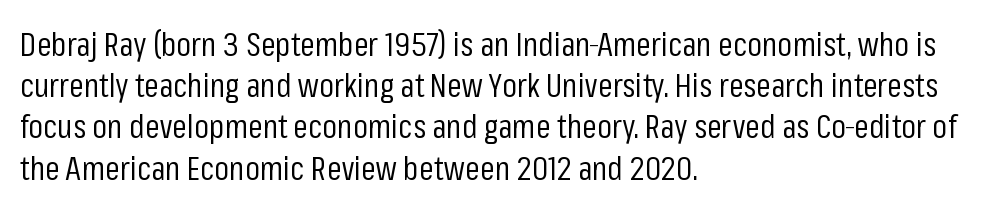
Q: Is the text bold? A: No.
Q: Is the text italic (slanted)? A: No, it is upright.
Q: Is the typeface a serif or a sans-serif typeface? A: Sans-serif.
Q: Is the text underlined? A: No.
Q: How is the paragraph aligned? A: Left-aligned.
Q: Is the spacing between letters normal or unusually wide? A: Normal.
Q: Is the spacing between lines tight, normal or loose? A: Normal.
Q: Width (condensed, normal, or wide)? A: Condensed.
Q: Stroke contrast? A: Low.
Q: x-height? A: Medium.
Q: Monospaced? A: No.
